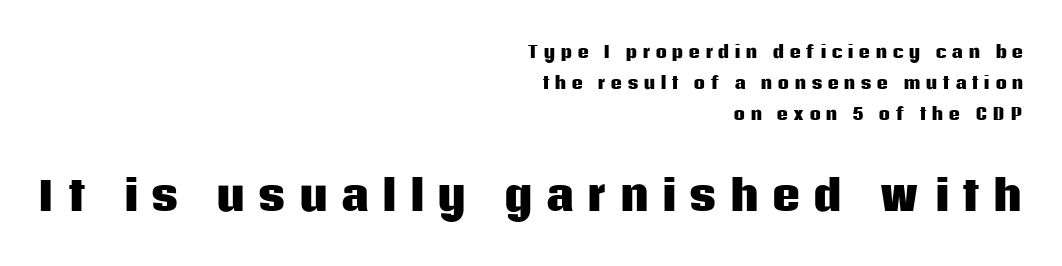
Widely set lines give the paragraph a tall, airy silhouette. The letters are spread apart with noticeably loose tracking. Small over large — that's the arrangement of the two blocks here. No feet cap the strokes, marking this as sans-serif type. The letters advance in unequal steps, a hallmark of proportional type. The setting favours the right margin, as signatures and pull-quotes sometimes do.
